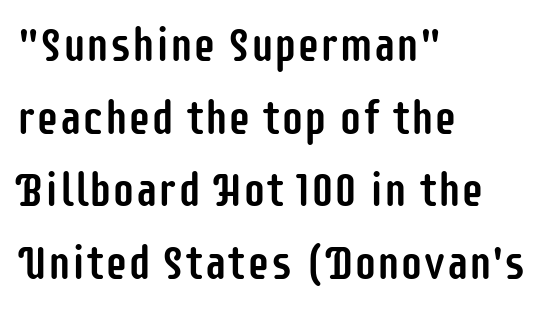
Q: Is the text italic (slanted)? A: No, it is upright.
Q: Is the typeface a serif or a sans-serif typeface? A: Sans-serif.
Q: Is the text underlined? A: No.
Q: How is the paragraph aligned? A: Left-aligned.
Q: Is the spacing between letters normal or unusually wide? A: Normal.
Q: Is the spacing between lines tight, normal or loose? A: Normal.
Q: Width (condensed, normal, or wide)? A: Condensed.
Q: Stroke contrast? A: Low.
Q: x-height? A: Large.
Q: Monospaced? A: No.
